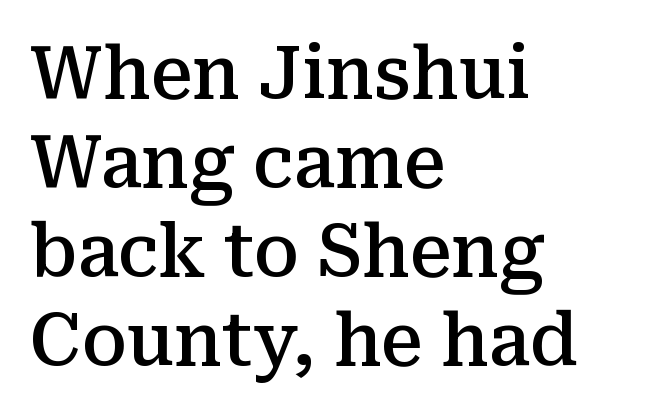
I'd call this a serif setting — the letters wear small feet. Observe the ordinary spacing: letters are neighbours, not strangers. A classic flush-left, rag-right setting is used for this passage. The typography opts for an upright posture over an oblique one. The strip under each line holds only bare page.
